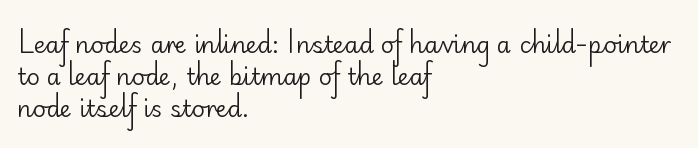
{"italic": "no", "bold": "no", "underline": "no", "align": "left", "line_spacing": "normal", "line_spacing_ratio": 1.39, "letter_spacing": "normal", "letter_spacing_em": 0.0, "glyph_px": 23}
